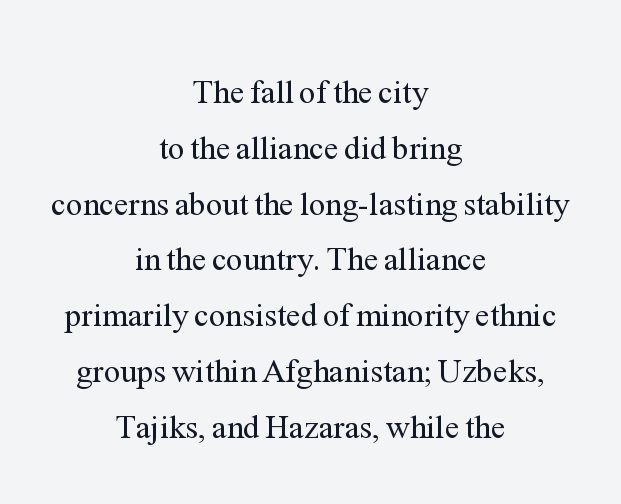
Leading matches the norm, producing a regular column. The strokes are not fattened; the text isn't bold. Nope, not italic — everything's standing straight. Rule under the text: the space is simply empty.
